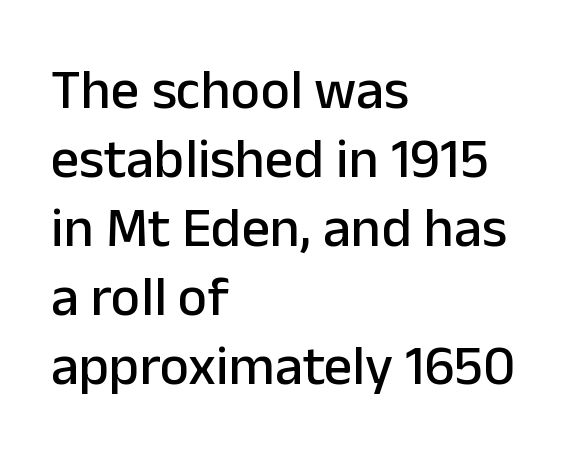
The image shows 56 px sans-serif type, upright; set left-aligned, line spacing 1.23x, normal letter spacing, not underlined; low stroke contrast and a medium x-height.
